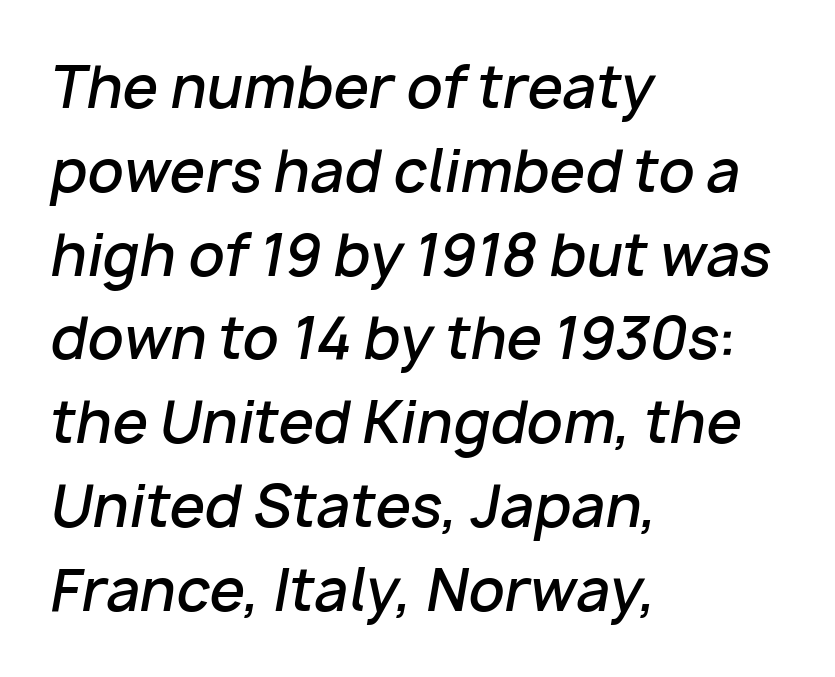
{"italic": "yes", "lean": "right", "slant_degrees": 10, "bold": "semi", "weight": "semibold", "width": "normal", "stroke_contrast": "low", "x_height": "medium", "monospaced": "no", "underline": "no", "align": "left", "line_spacing": "normal", "line_spacing_ratio": 1.47, "letter_spacing": "normal", "letter_spacing_em": 0.0, "glyph_px": 57}
